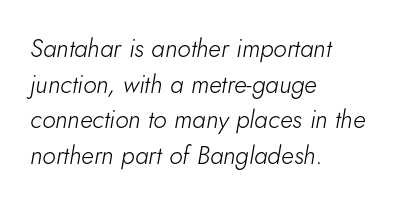
The image shows 25 px text type, italic (leaning right); set left-aligned, normal line spacing (1.43x), normal letter spacing, not underlined.
